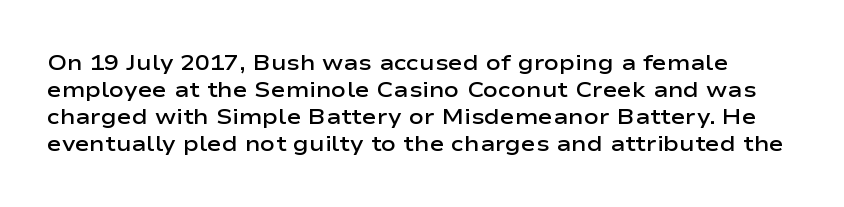
The image shows 22 px text type, upright; set line spacing 1.23x, normal letter spacing, not underlined.
